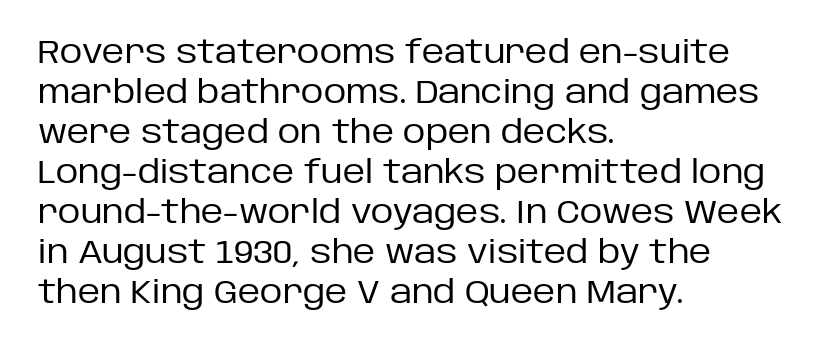
Think of a printed novel: that variable character pitch is what you see here. A student would call this left alignment; a typographer would say flush left, rag right. The passage shown is not bold in any degree. Lines of text with bare space underneath. Regular leading. Style check: upright.
